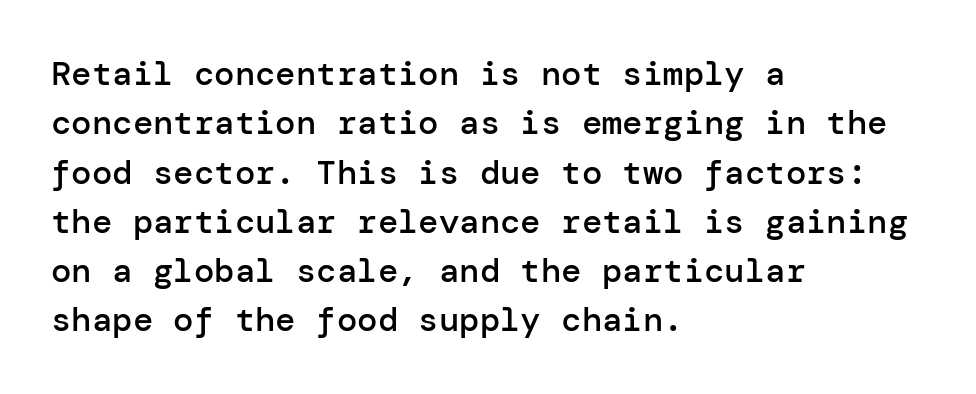
Q: Is the text bold? A: Semi-bold.
Q: Is the text italic (slanted)? A: No, it is upright.
Q: Is the typeface a serif or a sans-serif typeface? A: Sans-serif.
Q: Is the text underlined? A: No.
Q: How is the paragraph aligned? A: Left-aligned.
Q: Is the spacing between letters normal or unusually wide? A: Normal.
Q: Is the spacing between lines tight, normal or loose? A: Normal.
Q: Width (condensed, normal, or wide)? A: Normal.
Q: Stroke contrast? A: Low.
Q: x-height? A: Medium.
